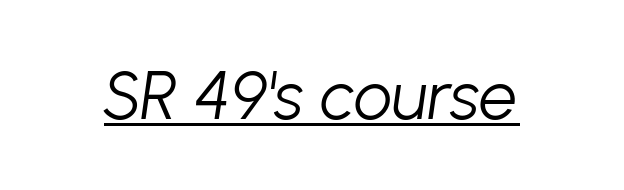
Q: Is the text bold? A: No.
Q: Is the text italic (slanted)? A: Yes, it leans right by about 8 degrees.
Q: Is the text underlined? A: Yes.
Q: Is the spacing between letters normal or unusually wide? A: Normal.
Q: Width (condensed, normal, or wide)? A: Normal.
Q: Stroke contrast? A: Low.
Q: x-height? A: Medium.
Q: Monospaced? A: No.
